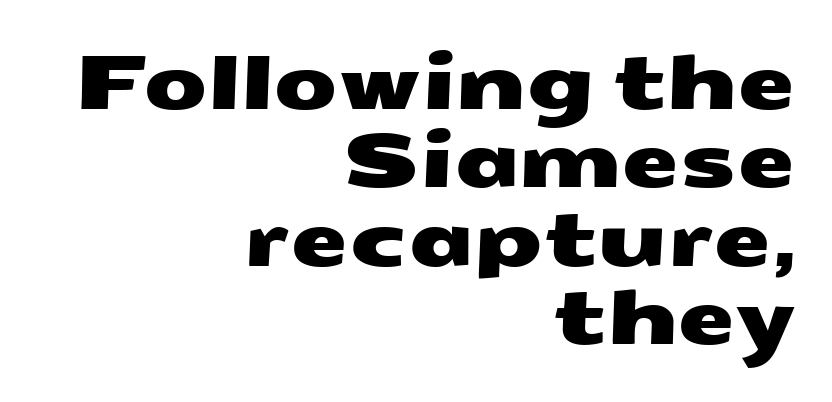
Q: Is the typeface a serif or a sans-serif typeface? A: Sans-serif.
Q: Is the text underlined? A: No.
Q: How is the paragraph aligned? A: Right-aligned.
Q: Is the spacing between letters normal or unusually wide? A: Normal.
Q: Is the spacing between lines tight, normal or loose? A: Tight.
Q: Width (condensed, normal, or wide)? A: Wide.
Q: Stroke contrast? A: Medium.
Q: x-height? A: Medium.
Q: Monospaced? A: No.
